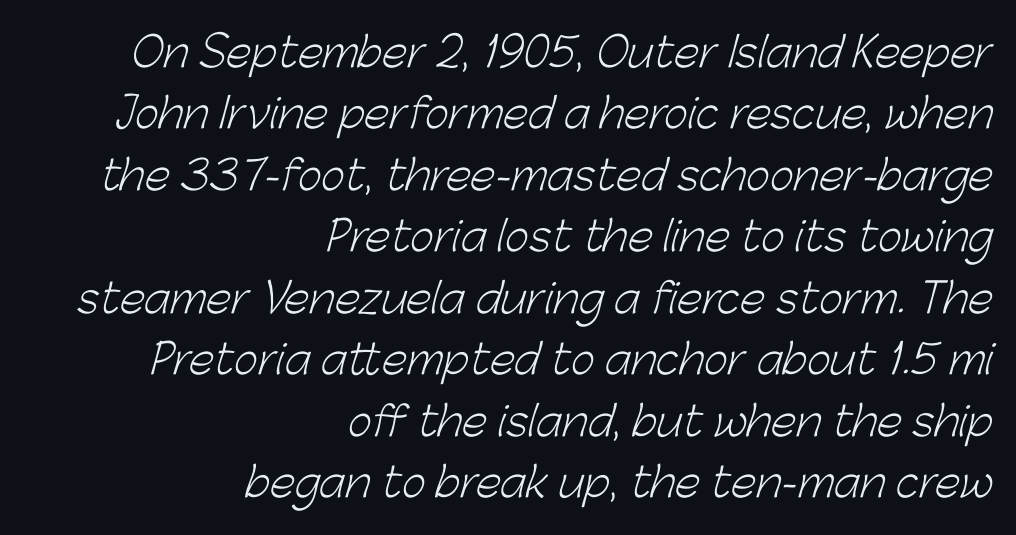
The image shows 41 px light sans-serif type; set right-aligned, normal line spacing (1.5x), normal letter spacing, not underlined; low stroke contrast and a medium x-height.
